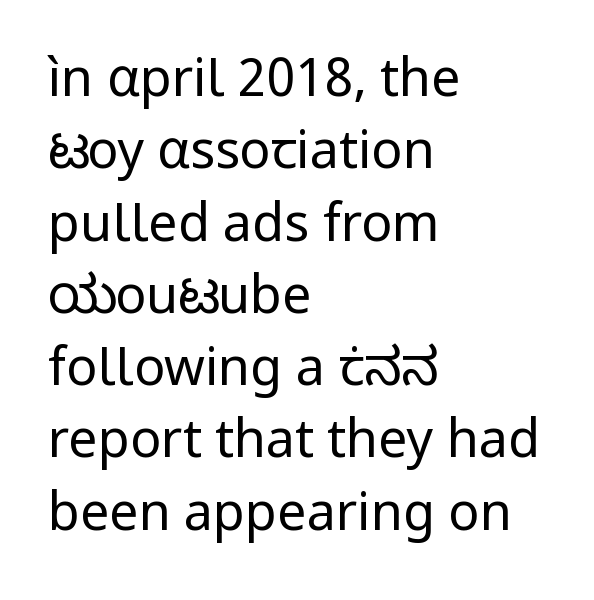
{"serif": "no", "italic": "no", "bold": "no", "weight": "regular", "width": "normal", "stroke_contrast": "low", "x_height": "medium", "monospaced": "no", "underline": "no", "align": "left", "line_spacing": "normal", "line_spacing_ratio": 1.39, "letter_spacing": "normal", "letter_spacing_em": 0.0, "glyph_px": 52}
